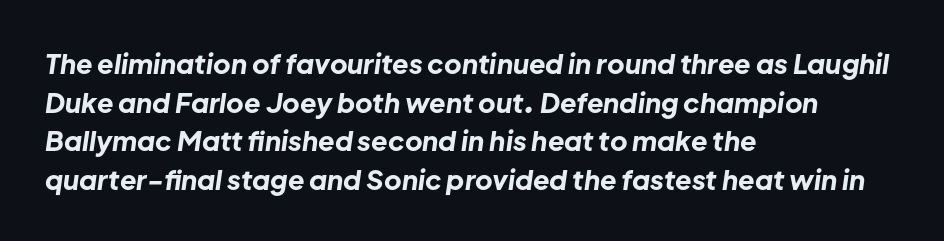
Q: Is the text bold? A: Yes.
Q: Is the text italic (slanted)? A: Yes, it leans right by about 8 degrees.
Q: Is the text underlined? A: No.
Q: How is the paragraph aligned? A: Left-aligned.
Q: Is the spacing between letters normal or unusually wide? A: Normal.
Q: Is the spacing between lines tight, normal or loose? A: Normal.
